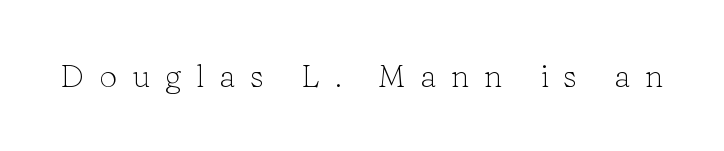
Q: Is the text bold? A: No.
Q: Is the text italic (slanted)? A: No, it is upright.
Q: Is the typeface a serif or a sans-serif typeface? A: Serif.
Q: Is the text underlined? A: No.
Q: Is the spacing between letters normal or unusually wide? A: Unusually wide.
Q: Width (condensed, normal, or wide)? A: Normal.
Q: Stroke contrast? A: Low.
Q: x-height? A: Medium.
Q: Monospaced? A: No.
